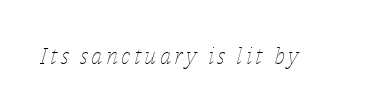
The image shows 23 px text type, italic (leaning right); set not underlined.
